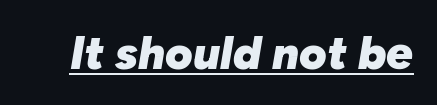
It's the slanting kind of type. This sample has the flowing, uneven cadence of proportional lettering. This sample carries an underscore along the baseline area. Caption: bold face, heavy strokes.
